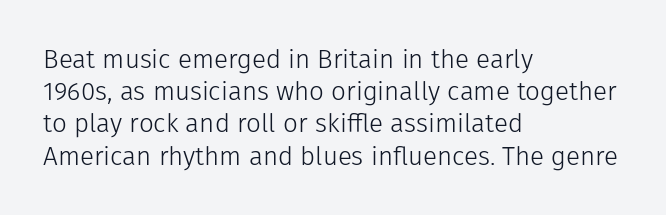
No letter is thick-stroked: the sample isn't bold. The lettering stays uniformly vertical, giving the passage a roman look. This sample uses plain, unmodified letter spacing. These lines stack with their left ends in a neat column. The gap between lines stays unmarked.
